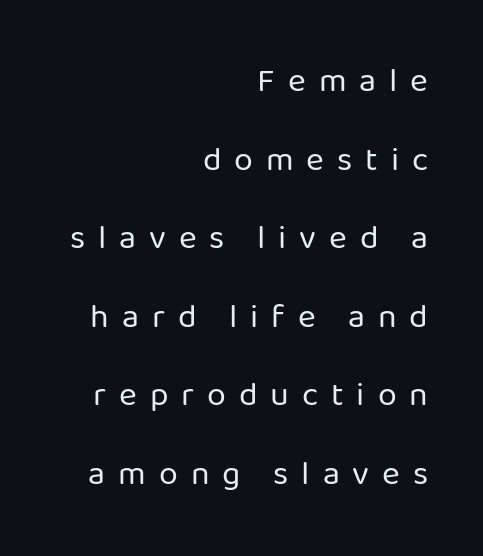
Just letters on the line, the space beneath them empty. This block would shrink considerably if given ordinary leading; it's expanded now. Classification — sans serif. Notice how the stems are strictly vertical — no italics here. Is the type heavy? It reads as light-to-regular instead. The letters are spread apart with noticeably loose tracking.
